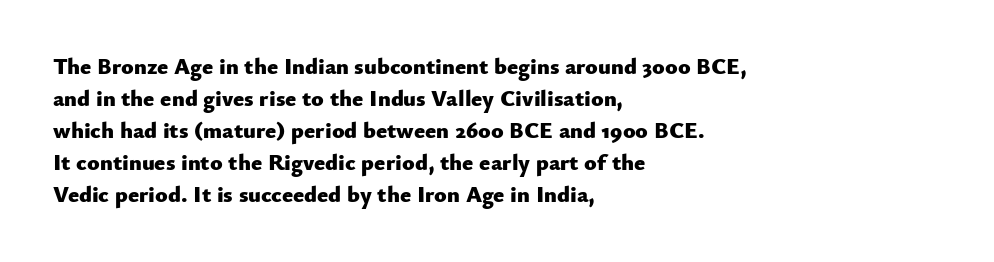
Q: Is the text bold? A: Yes.
Q: Is the text italic (slanted)? A: No, it is upright.
Q: Is the text underlined? A: No.
Q: How is the paragraph aligned? A: Left-aligned.
Q: Is the spacing between letters normal or unusually wide? A: Normal.
Q: Is the spacing between lines tight, normal or loose? A: Normal.
